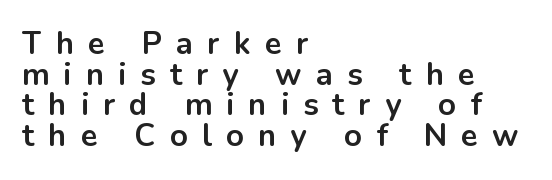
{"serif": "no", "italic": "no", "bold": "yes", "weight": "bold", "width": "normal", "stroke_contrast": "low", "x_height": "medium", "monospaced": "no", "underline": "no", "align": "left", "line_spacing": "tight", "line_spacing_ratio": 0.99, "letter_spacing": "wide", "letter_spacing_em": 0.46, "glyph_px": 31}
